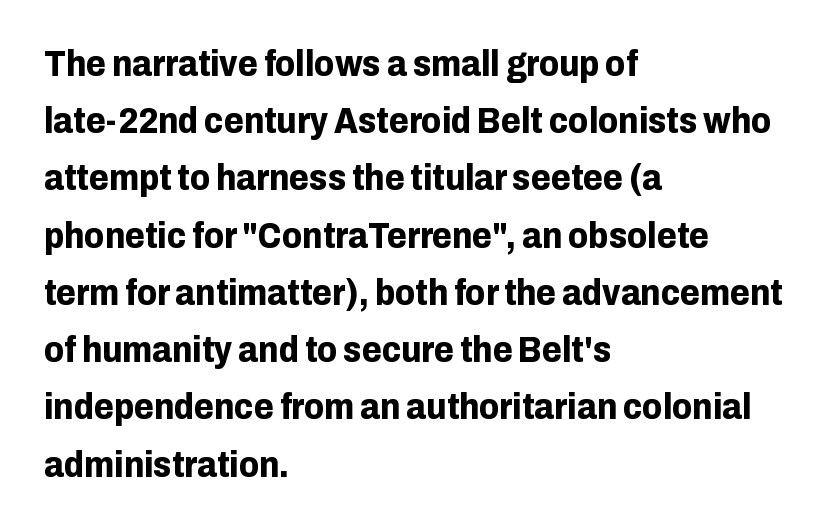
The image shows 36 px bold sans-serif type, upright; set left-aligned, normal line spacing (1.59x), normal letter spacing, not underlined; low stroke contrast and a medium x-height.
